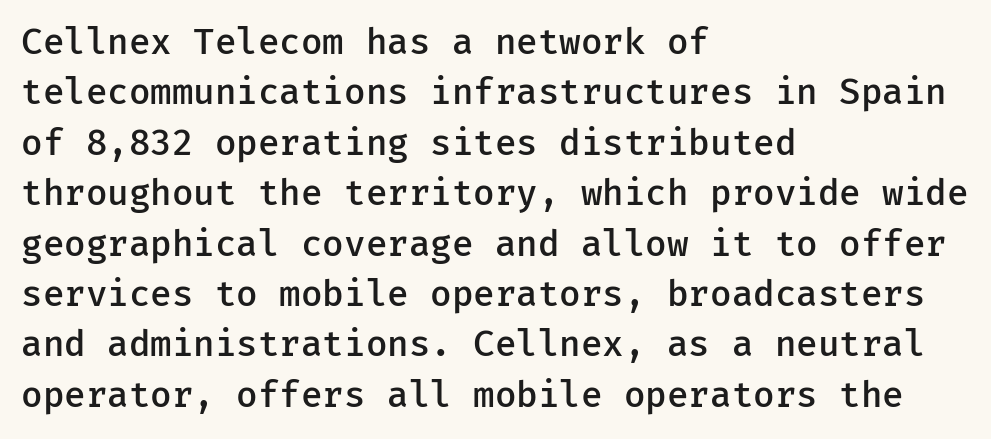
Leading matches the norm, producing a regular column. The font's upright variant was chosen for this text. Tracking value appears to be zero — textbook default spacing. Stems and bowls a touch heavier than normal — semibold. The glyphs in this specimen are sans serif.
